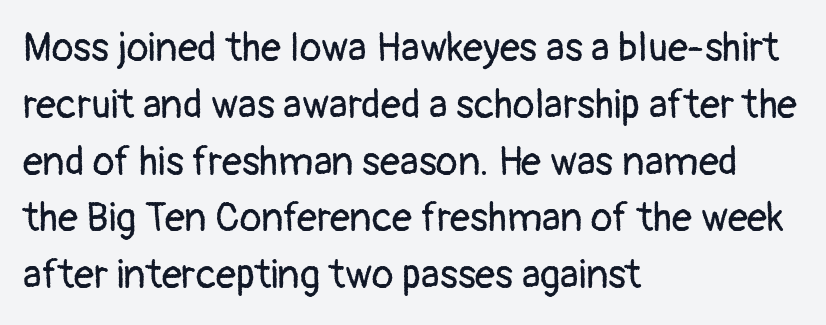
Q: Is the text bold? A: No.
Q: Is the text italic (slanted)? A: No, it is upright.
Q: Is the typeface a serif or a sans-serif typeface? A: Sans-serif.
Q: Is the text underlined? A: No.
Q: How is the paragraph aligned? A: Left-aligned.
Q: Is the spacing between letters normal or unusually wide? A: Normal.
Q: Is the spacing between lines tight, normal or loose? A: Normal.
Q: Width (condensed, normal, or wide)? A: Normal.
Q: Stroke contrast? A: Low.
Q: x-height? A: Medium.
Q: Monospaced? A: No.
